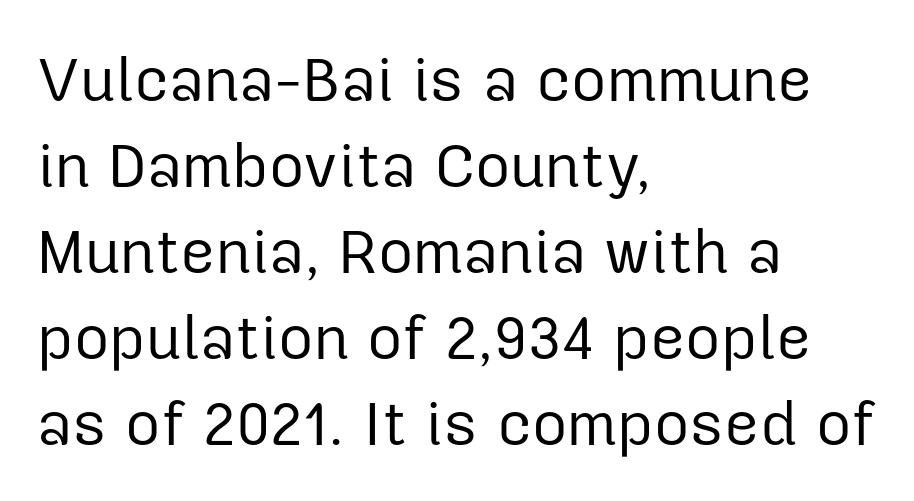
The image shows 61 px regular-weight sans-serif type, upright; set left-aligned, normal line spacing (1.41x), normal letter spacing, not underlined; low stroke contrast and a medium x-height.
